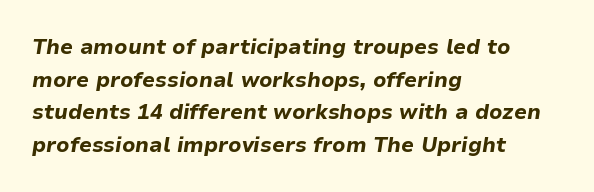
The image shows 21 px bold type, italic (leaning right); set left-aligned, normal line spacing (1.55x), normal letter spacing, not underlined.
